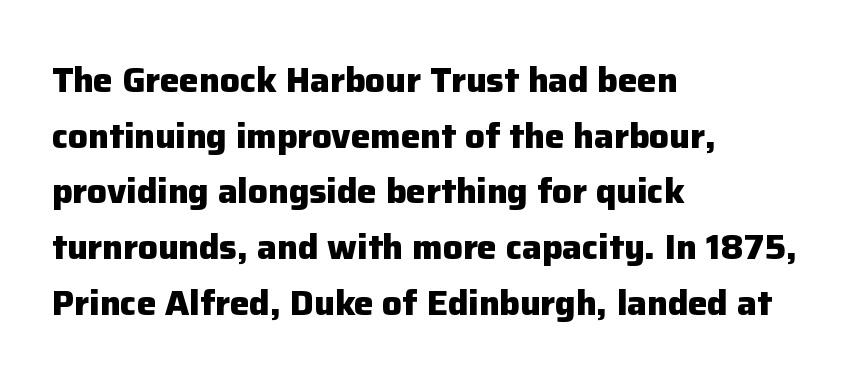
The image shows 35 px heavy sans-serif type, upright; set left-aligned, normal line spacing (1.59x), normal letter spacing, not underlined; low stroke contrast and a medium x-height.
